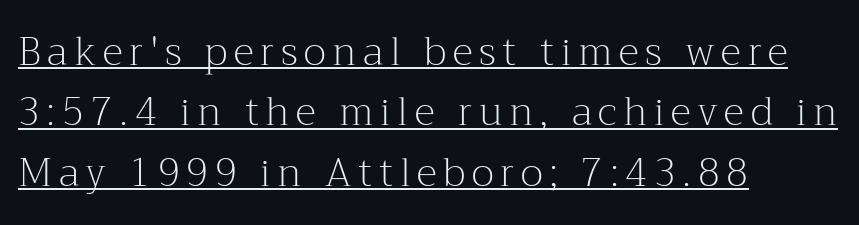
The image shows 39 px light serif type, upright; set left-aligned, normal line spacing (1.55x), underlined; medium stroke contrast and a medium x-height.
